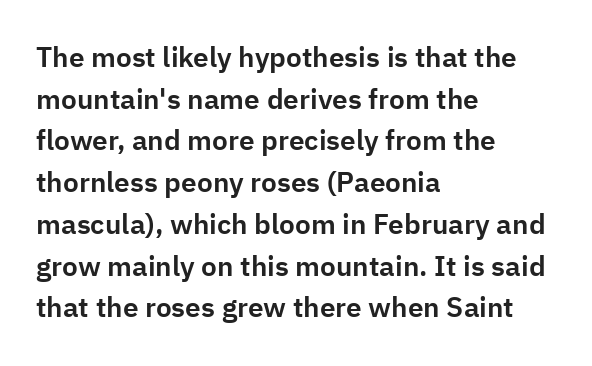
The image shows 28 px sans-serif type, upright; set left-aligned, normal line spacing (1.49x), normal letter spacing, not underlined; low stroke contrast and a medium x-height.
